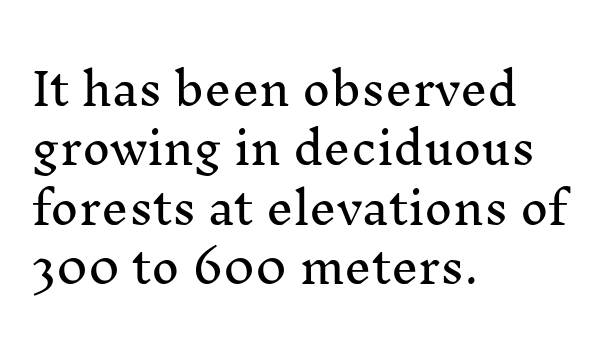
The letters stand upright; this is a roman face. Nothing unusual about the tracking: characters are spaced as the font intends. Regarding leading, the lines here are spaced in the standard way. The face used here is proportionally spaced, like ordinary book or web type.
